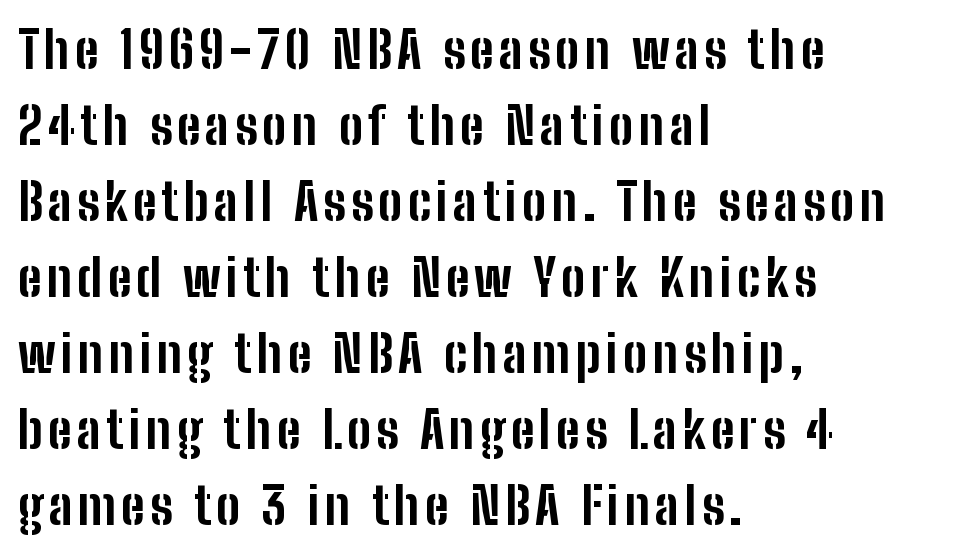
{"serif": "no", "italic": "no", "bold": "yes", "weight": "bold", "width": "condensed", "stroke_contrast": "low", "x_height": "medium", "monospaced": "no", "underline": "no", "align": "left", "line_spacing": "normal", "line_spacing_ratio": 1.49, "glyph_px": 51}
